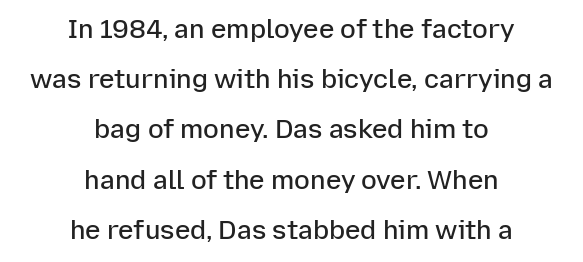
Notice how the stems are strictly vertical — no italics here. The specimen omits any rule beneath the text block's lines. Quick note: interline space is abundant. Words appear dense and cohesive because spacing is normal. The lines are quadded center.
